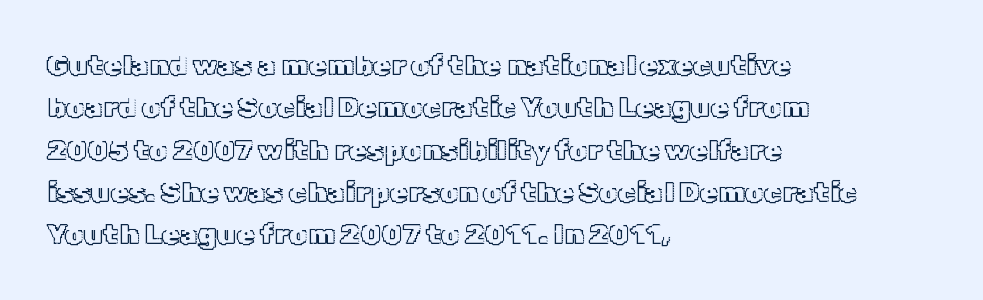
The vertical gap from one line to the next is medium. It's the straight-up-and-down kind of type. Is this a fixed-width face? No — the glyphs have proportional, varying widths. Visually the block forms a straight wall on the left and a jagged coastline on the right. Letters rest on an invisible, unmarked baseline.
